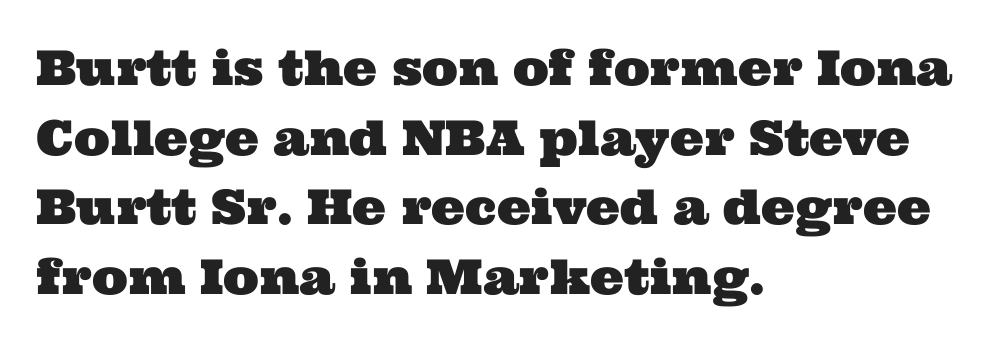
Vertical spacing — default. The lines in this sample share a left origin and differ only in where they stop. Quick note: underline off. The type is set solid horizontally, with unmodified tracking. This sample has the flowing, uneven cadence of proportional lettering.
